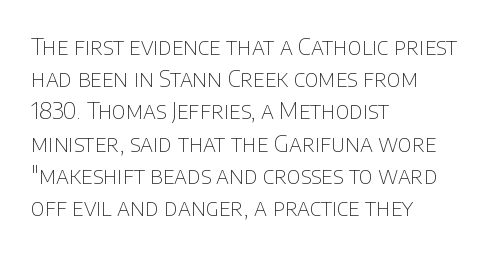
{"italic": "no", "bold": "no", "underline": "no", "align": "left", "line_spacing": "normal", "line_spacing_ratio": 1.4, "letter_spacing": "normal", "letter_spacing_em": 0.0, "glyph_px": 23}
